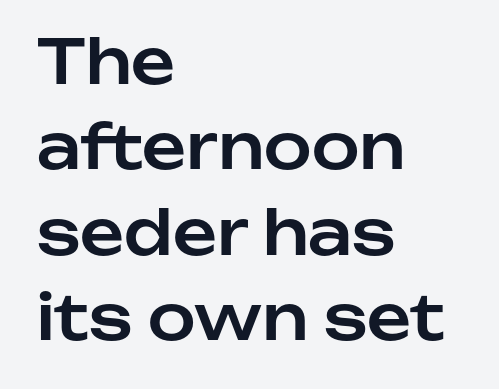
The image shows 61 px sans-serif type, upright; set left-aligned, normal line spacing (1.4x), normal letter spacing, not underlined; low stroke contrast and a medium x-height.
